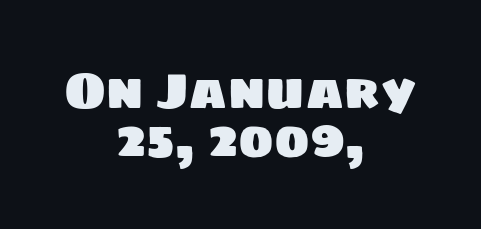
{"serif": "no", "width": "normal", "stroke_contrast": "low", "x_height": "large", "monospaced": "no", "underline": "no", "align": "center", "line_spacing": "tight", "line_spacing_ratio": 0.97, "letter_spacing": "normal", "letter_spacing_em": 0.0, "glyph_px": 49}
